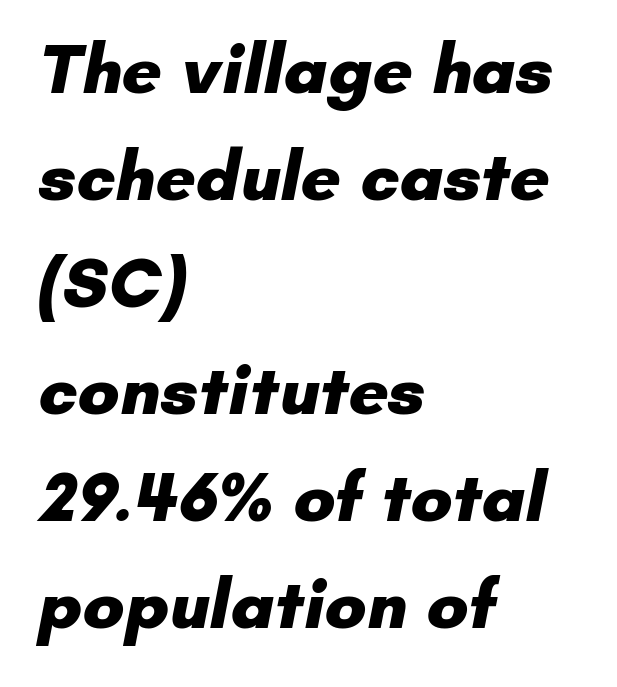
The image shows 70 px heavy sans-serif type; set left-aligned, normal line spacing (1.53x), normal letter spacing, not underlined; low stroke contrast and a small x-height.
